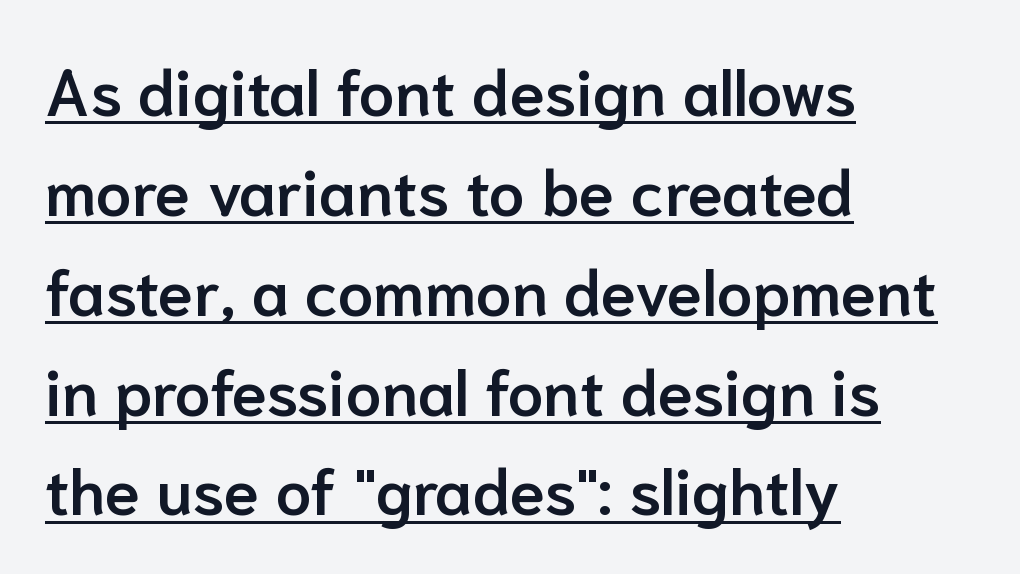
The image shows 64 px semibold sans-serif type, upright; set left-aligned, normal line spacing (1.56x), normal letter spacing, underlined; low stroke contrast and a medium x-height.
